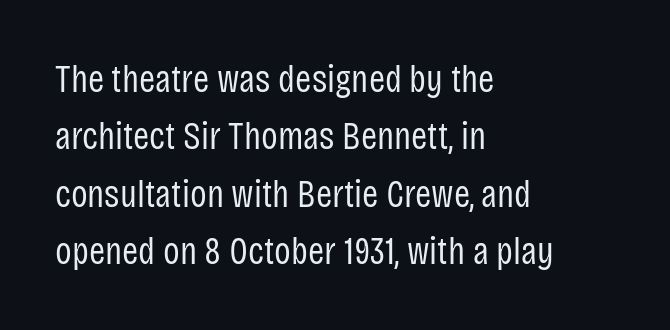
The space directly below the letters is spotless. The text block is weighted toward the left margin, trailing off unevenly rightward. Do the characters align in a grid? No, the font is proportional. The designer went with a sans here, leaving each stem footless. The strokes are not fattened; the text isn't bold. Ordinary non-slanted type is in use.
